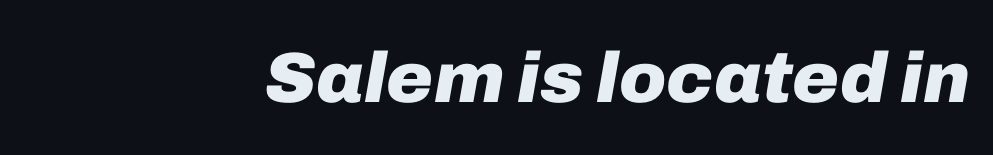
The image shows 71 px heavy type, italic (leaning right); set right-aligned, normal letter spacing, not underlined; low stroke contrast and a medium x-height.
